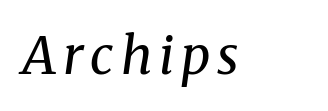
Q: Is the text bold? A: No.
Q: Is the text italic (slanted)? A: Yes, it leans right by about 8 degrees.
Q: Is the typeface a serif or a sans-serif typeface? A: Serif.
Q: Is the text underlined? A: No.
Q: Width (condensed, normal, or wide)? A: Normal.
Q: Stroke contrast? A: Medium.
Q: x-height? A: Medium.
Q: Monospaced? A: No.
